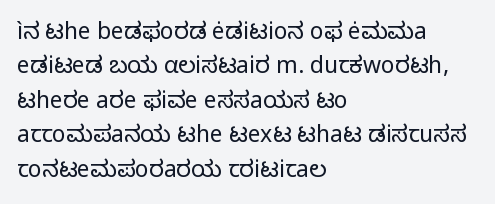
{"italic": "no", "bold": "no", "underline": "no", "align": "left", "line_spacing": "normal", "line_spacing_ratio": 1.5, "letter_spacing": "normal", "letter_spacing_em": 0.0, "glyph_px": 23}
